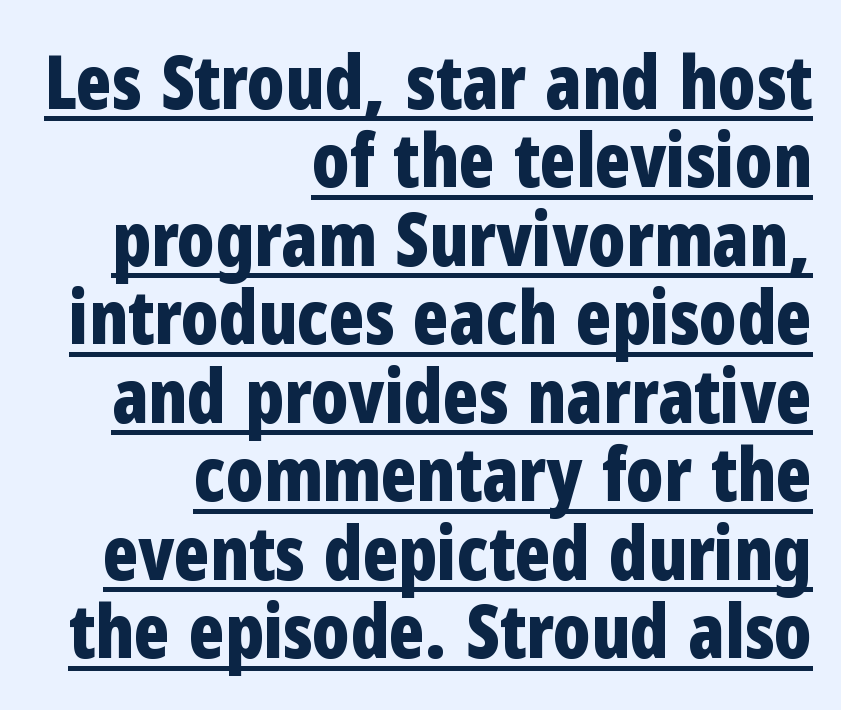
{"serif": "no", "italic": "no", "bold": "yes", "weight": "bold", "width": "condensed", "stroke_contrast": "low", "x_height": "medium", "monospaced": "no", "underline": "yes", "align": "right", "line_spacing": "tight", "line_spacing_ratio": 1.06, "letter_spacing": "normal", "letter_spacing_em": 0.0, "glyph_px": 74}
